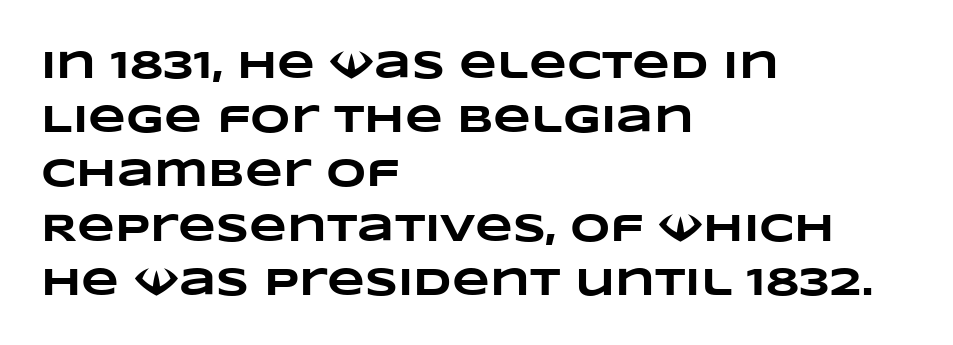
Q: Is the text bold? A: Yes.
Q: Is the text underlined? A: No.
Q: How is the paragraph aligned? A: Left-aligned.
Q: Is the spacing between letters normal or unusually wide? A: Normal.
Q: Is the spacing between lines tight, normal or loose? A: Normal.
Q: Width (condensed, normal, or wide)? A: Wide.
Q: Stroke contrast? A: Low.
Q: x-height? A: Large.
Q: Monospaced? A: No.
